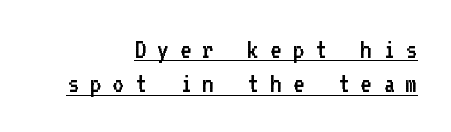
The letterforms sit at book weight or below. The passage shown is typeset with a sans-serif family. A student would call this right alignment; a typographer would say flush right, rag left. Looks like terminal output: every glyph gets an equal slot.
